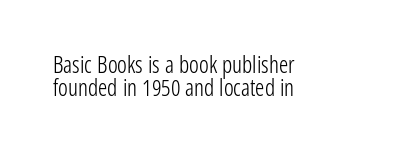
{"italic": "no", "bold": "no", "underline": "no", "align": "left", "line_spacing": "tight", "line_spacing_ratio": 1.0, "letter_spacing": "normal", "letter_spacing_em": 0.0, "glyph_px": 23}
